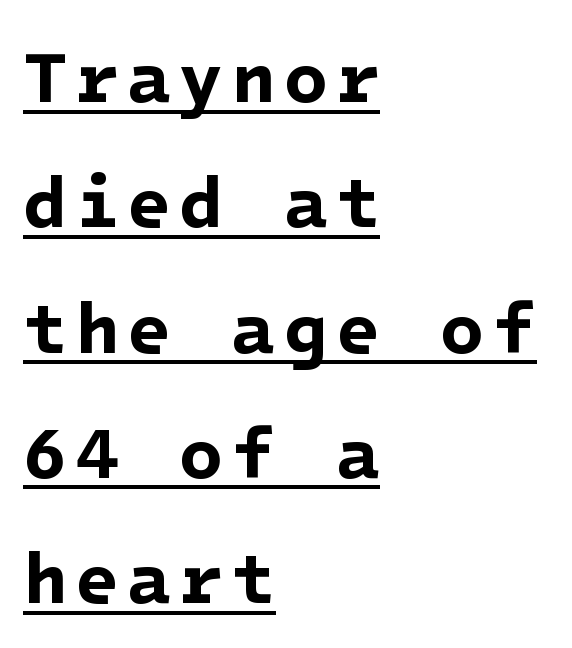
What kind of face is this? One without serifs — a sans. As a designer I'd log this as weight 700, bold. Caption: multi-line text, flush left, ragged right. A rule runs beneath these lines of type.
